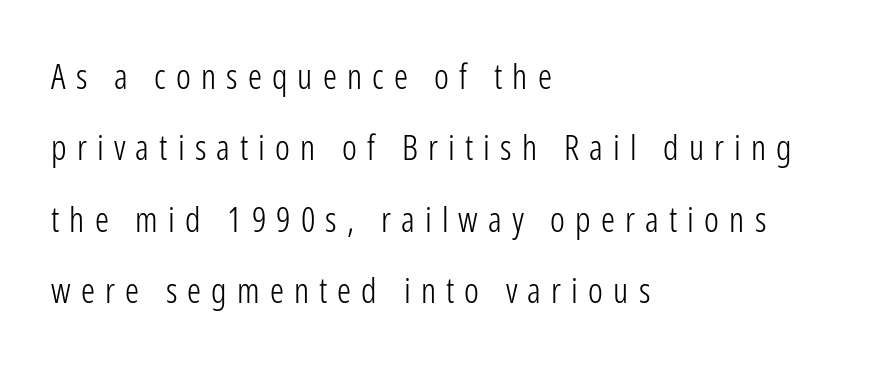
{"serif": "no", "italic": "no", "bold": "no", "weight": "light", "width": "condensed", "stroke_contrast": "low", "x_height": "medium", "monospaced": "no", "underline": "no", "align": "left", "line_spacing": "loose", "line_spacing_ratio": 2.04, "letter_spacing": "wide", "letter_spacing_em": 0.29, "glyph_px": 35}
